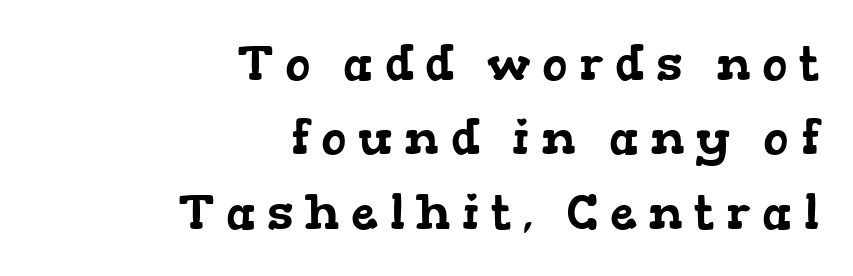
Q: Is the typeface a serif or a sans-serif typeface? A: Serif.
Q: Is the text underlined? A: No.
Q: How is the paragraph aligned? A: Right-aligned.
Q: Is the spacing between letters normal or unusually wide? A: Unusually wide.
Q: Is the spacing between lines tight, normal or loose? A: Normal.
Q: Width (condensed, normal, or wide)? A: Wide.
Q: Stroke contrast? A: Low.
Q: x-height? A: Medium.
Q: Monospaced? A: No.
